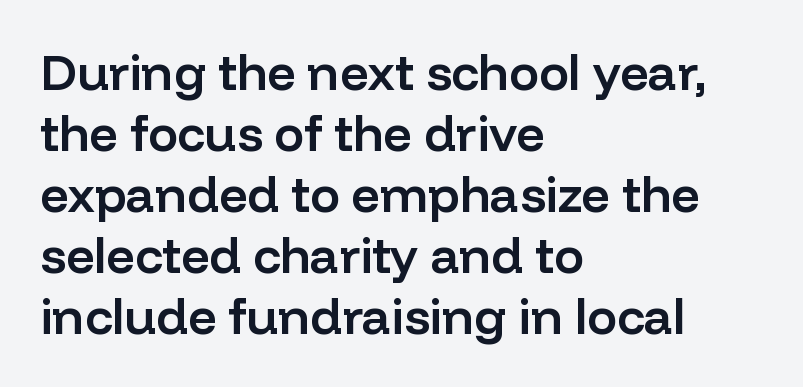
The image shows 50 px semibold sans-serif type, upright; set left-aligned, line spacing 1.22x, normal letter spacing, not underlined; low stroke contrast and a medium x-height.
